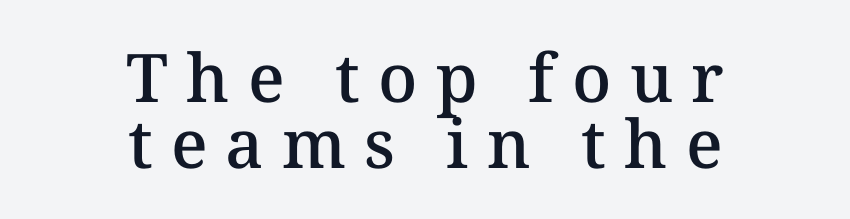
{"italic": "no", "bold": "semi", "weight": "semibold", "width": "normal", "stroke_contrast": "medium", "x_height": "medium", "monospaced": "no", "underline": "no", "align": "center", "line_spacing": "tight", "line_spacing_ratio": 0.99, "letter_spacing": "wide", "letter_spacing_em": 0.27, "glyph_px": 67}
